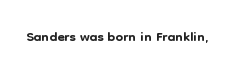
{"italic": "no", "underline": "no", "letter_spacing": "normal", "letter_spacing_em": 0.0, "glyph_px": 21}
